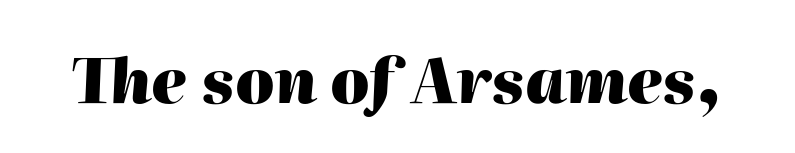
You could not count columns in this text — the font is proportionally spaced. Compared with ordinary roman type, these characters are visibly tilted. Stroke thickness is high; the sample reads as a true bold. Type without underlining.
